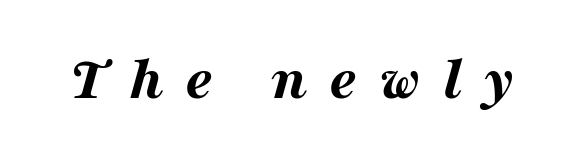
{"italic": "yes", "lean": "right", "slant_degrees": 16, "bold": "yes", "weight": "bold", "width": "wide", "stroke_contrast": "medium", "x_height": "medium", "monospaced": "no", "underline": "no", "letter_spacing": "wide", "letter_spacing_em": 0.35, "glyph_px": 62}
